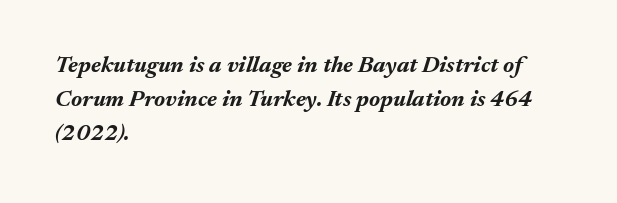
The image shows 23 px bold type, italic (leaning right); set left-aligned, normal line spacing (1.48x), normal letter spacing, not underlined.
